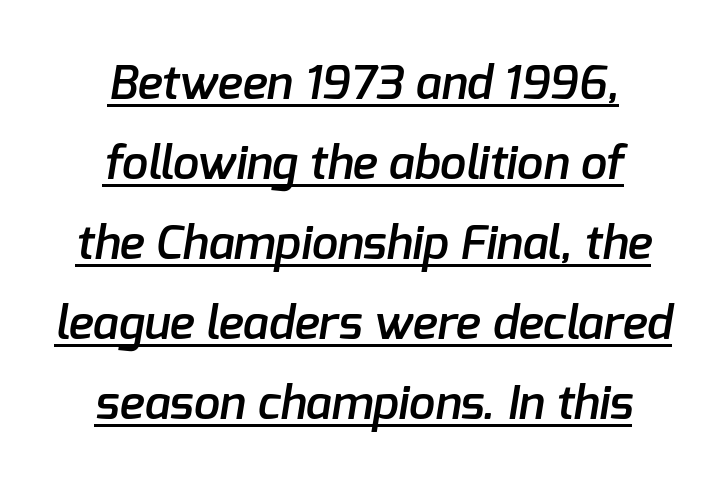
The image shows 47 px semibold sans-serif type; set centered, normal line spacing (1.7x), normal letter spacing, underlined; low stroke contrast and a medium x-height.
